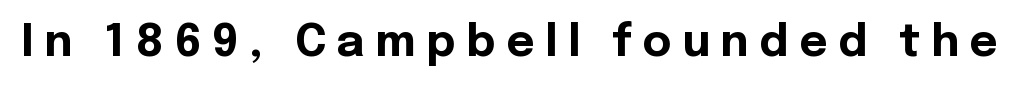
The image shows 44 px bold sans-serif type, upright; set unusually wide letter spacing (+0.24 em), not underlined; a medium x-height.
